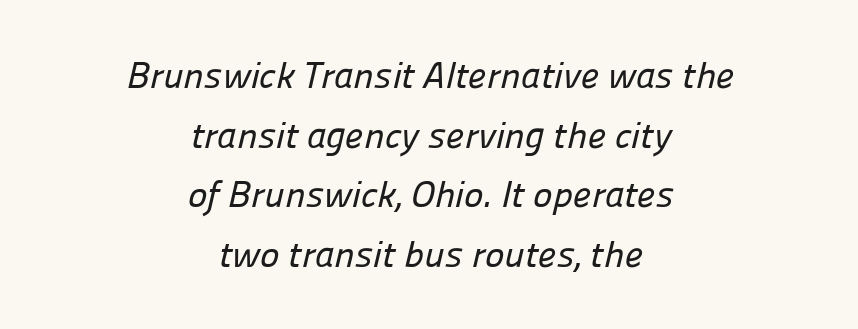
Q: Is the typeface a serif or a sans-serif typeface? A: Sans-serif.
Q: Is the text underlined? A: No.
Q: How is the paragraph aligned? A: Centered.
Q: Is the spacing between letters normal or unusually wide? A: Normal.
Q: Is the spacing between lines tight, normal or loose? A: Normal.
Q: Width (condensed, normal, or wide)? A: Normal.
Q: Stroke contrast? A: Low.
Q: x-height? A: Medium.
Q: Monospaced? A: No.
